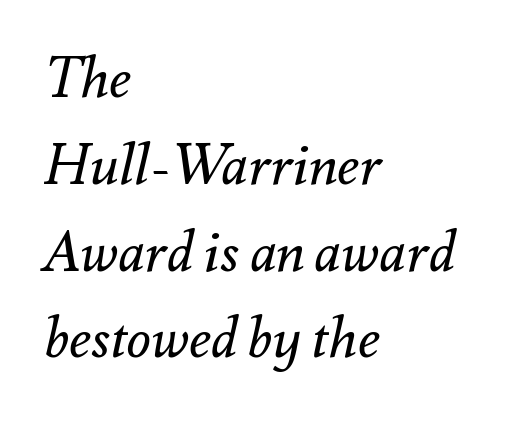
Q: Is the text bold? A: No.
Q: Is the text italic (slanted)? A: Yes, it leans right by about 12 degrees.
Q: Is the text underlined? A: No.
Q: How is the paragraph aligned? A: Left-aligned.
Q: Is the spacing between letters normal or unusually wide? A: Normal.
Q: Is the spacing between lines tight, normal or loose? A: Normal.
Q: Width (condensed, normal, or wide)? A: Normal.
Q: Stroke contrast? A: Medium.
Q: x-height? A: Small.
Q: Monospaced? A: No.
